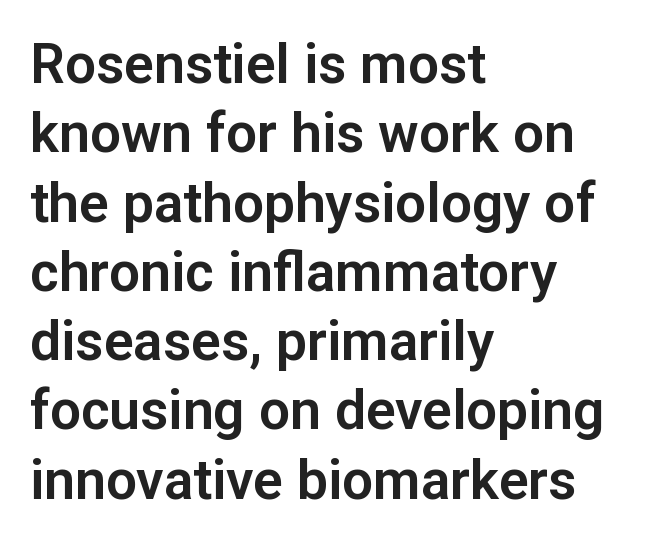
{"serif": "no", "italic": "no", "width": "normal", "stroke_contrast": "low", "x_height": "medium", "monospaced": "no", "underline": "no", "align": "left", "line_spacing": "normal", "line_spacing_ratio": 1.26, "letter_spacing": "normal", "letter_spacing_em": 0.0, "glyph_px": 55}
